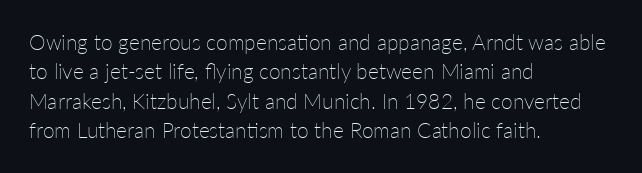
A clean baseline with only descenders dipping below it. If you drew a line through each stem, it would be perfectly vertical. Honestly, the row spacing looks completely unremarkable. Is this a heavy cut? Hardly; it is regular or lighter.
